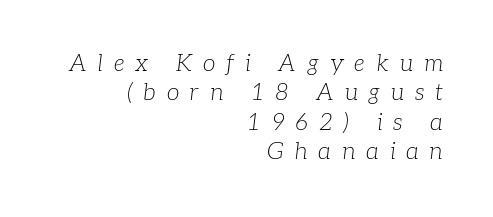
The image shows 23 px text type, italic (leaning right); set right-aligned, normal line spacing (1.28x), unusually wide letter spacing (+0.47 em), not underlined.
